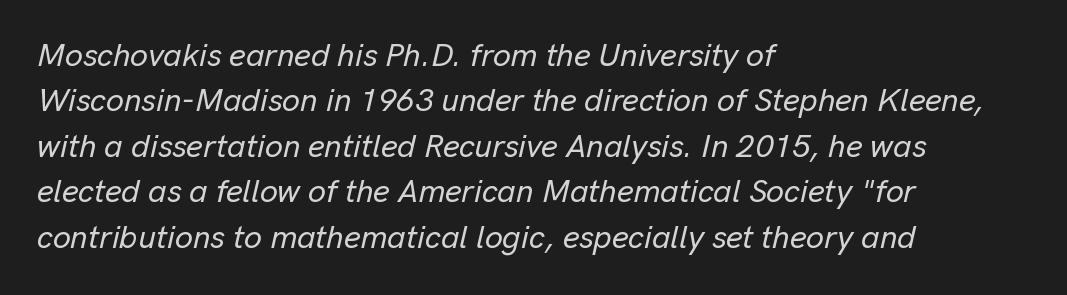
It's the slanting kind of type. Anything drawn beneath the words? Only blank space. Interline gaps are of average width in this sample. Is this a fixed-width face? No — the glyphs have proportional, varying widths. The passage is arranged the way most books set body copy — flush left. Characters follow at the spacing the type designer built in.
